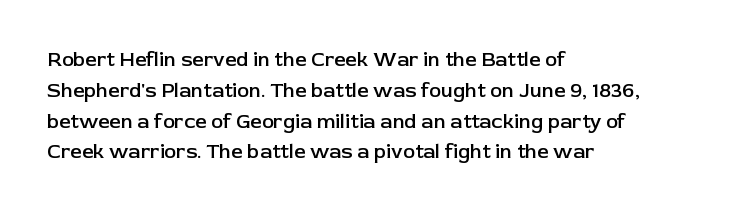
Strokes here are thickened, but only to semibold level. Successive baselines arrive at the customary interval. The axis of the letterforms is exactly vertical. Anything drawn beneath the words? Only blank space. Which margin do the lines hug? The left one — the right edge is uneven. This rendering leaves character spacing at its baseline value.
